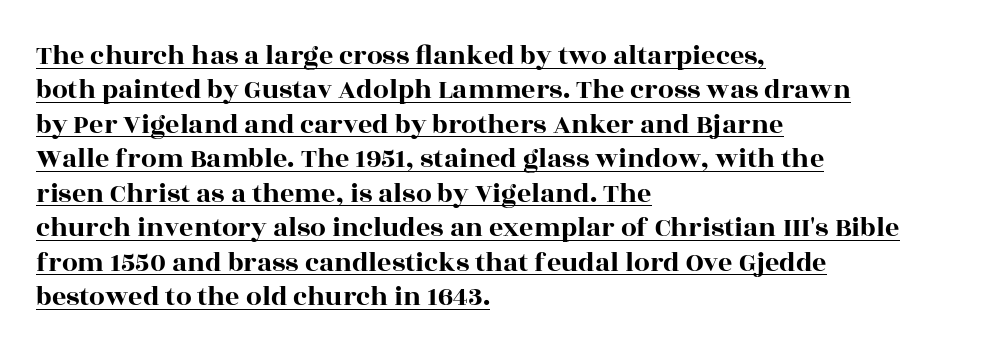
Unlike a clean sans, this face finishes its strokes with serifs. One-word summary of the alignment: left. Do the characters align in a grid? No, the font is proportional. Italic: no, the glyphs are upright roman.
